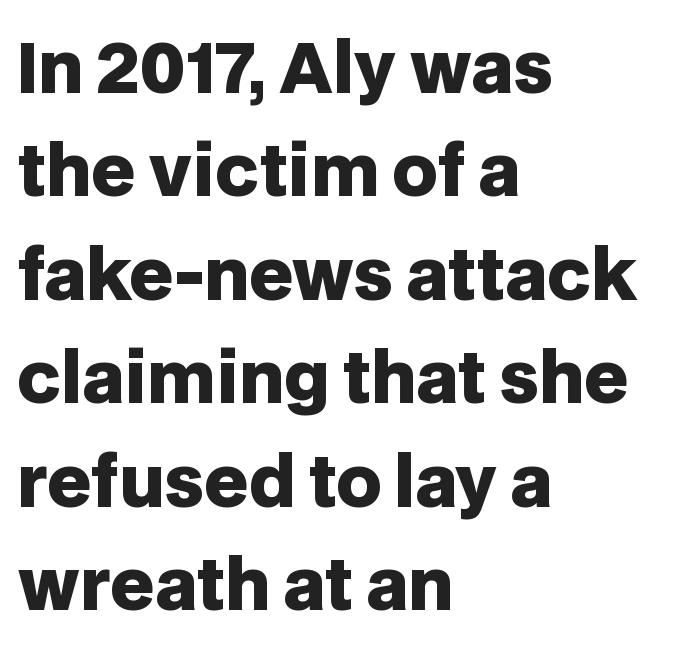
Q: Is the text bold? A: Yes.
Q: Is the text italic (slanted)? A: No, it is upright.
Q: Is the typeface a serif or a sans-serif typeface? A: Sans-serif.
Q: Is the text underlined? A: No.
Q: How is the paragraph aligned? A: Left-aligned.
Q: Is the spacing between letters normal or unusually wide? A: Normal.
Q: Is the spacing between lines tight, normal or loose? A: Normal.
Q: Width (condensed, normal, or wide)? A: Normal.
Q: Stroke contrast? A: Low.
Q: x-height? A: Large.
Q: Monospaced? A: No.
